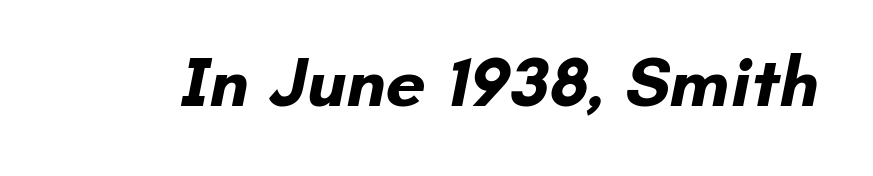
Q: Is the text bold? A: Yes.
Q: Is the typeface a serif or a sans-serif typeface? A: Sans-serif.
Q: Is the text underlined? A: No.
Q: Is the spacing between letters normal or unusually wide? A: Normal.
Q: Width (condensed, normal, or wide)? A: Normal.
Q: Stroke contrast? A: Low.
Q: x-height? A: Small.
Q: Monospaced? A: No.
